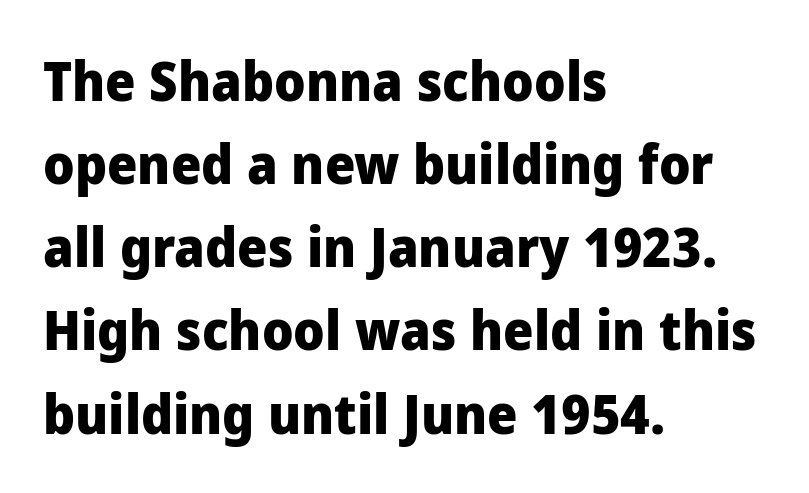
Q: Is the text bold? A: Yes.
Q: Is the text italic (slanted)? A: No, it is upright.
Q: Is the typeface a serif or a sans-serif typeface? A: Sans-serif.
Q: Is the text underlined? A: No.
Q: How is the paragraph aligned? A: Left-aligned.
Q: Is the spacing between letters normal or unusually wide? A: Normal.
Q: Is the spacing between lines tight, normal or loose? A: Normal.
Q: Width (condensed, normal, or wide)? A: Normal.
Q: Stroke contrast? A: Low.
Q: x-height? A: Medium.
Q: Monospaced? A: No.
